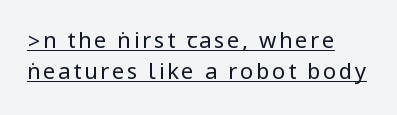
A typesetter would call this leading conventional body-copy spacing. Stem width sits at or under what a default text font uses. The rendering uses the underline text-decoration. This sample is left-justified, so line endings fall wherever the words run out. Unlike italic type, these characters show no tilt at all.
